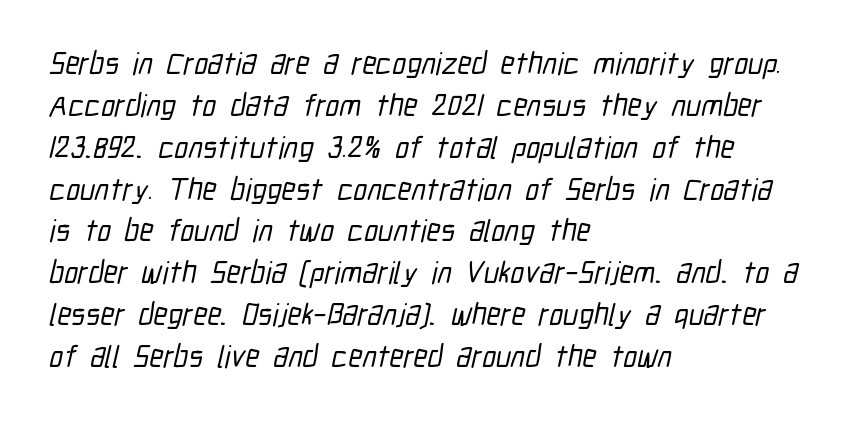
The image shows 31 px condensed sans-serif type; set left-aligned, normal line spacing (1.35x), normal letter spacing, not underlined; low stroke contrast and a medium x-height.
